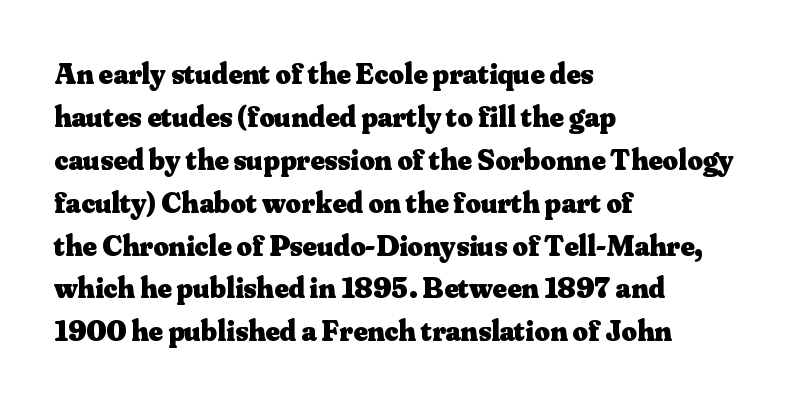
Serifs: yes, visible at the terminals of the letterforms. Alignment: flush left. Normally led — the rows are evenly, conventionally spaced. Looks like regular typesetting: each glyph gets only the width it needs. The axis of the letterforms is exactly vertical.
